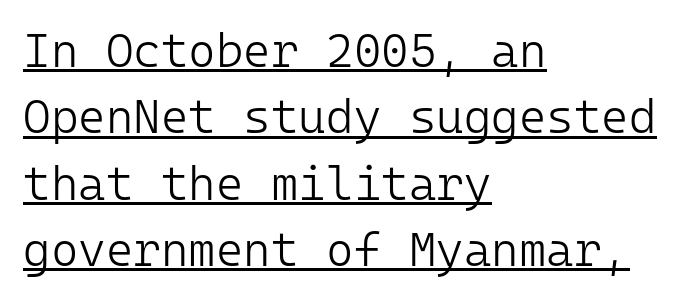
The image shows 47 px light sans-serif type, upright, monospaced; set left-aligned, normal line spacing (1.41x), normal letter spacing, underlined; low stroke contrast and a medium x-height.
